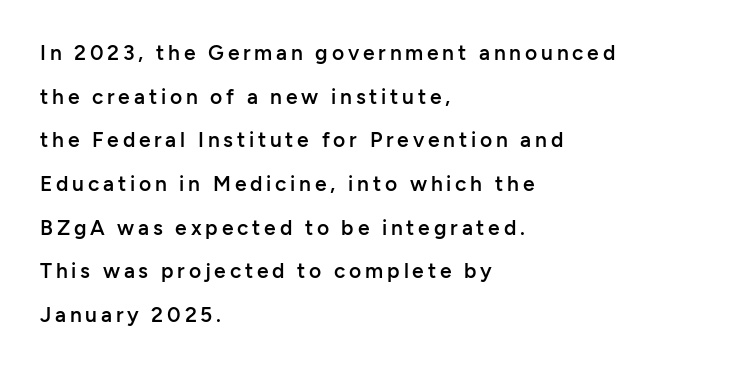
The type sits square on the baseline with zero lean. Stems and bowls a touch heavier than normal — semibold. Each new line begins a long way beneath the previous one. This rendering uses left alignment, leaving the right contour irregular. Words float on clear page, feet unadorned.
